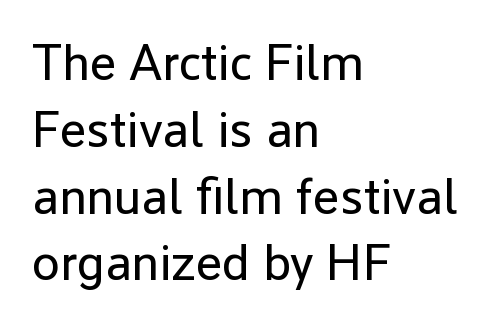
{"serif": "no", "italic": "no", "bold": "no", "weight": "regular", "width": "normal", "stroke_contrast": "low", "x_height": "medium", "monospaced": "no", "underline": "no", "align": "left", "line_spacing": "normal", "line_spacing_ratio": 1.31, "letter_spacing": "normal", "letter_spacing_em": 0.0, "glyph_px": 51}
